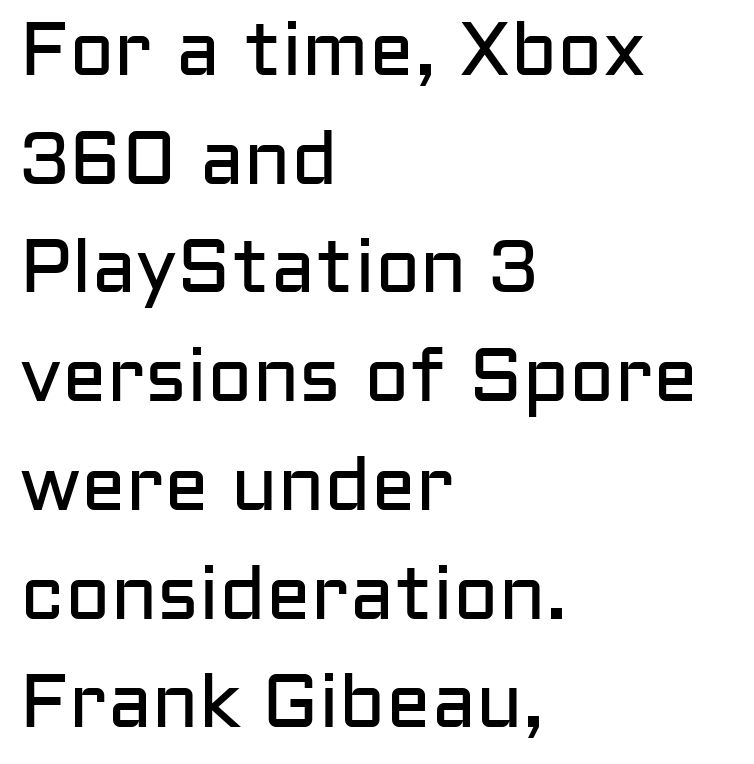
Q: Is the text bold? A: No.
Q: Is the text italic (slanted)? A: No, it is upright.
Q: Is the typeface a serif or a sans-serif typeface? A: Sans-serif.
Q: Is the text underlined? A: No.
Q: How is the paragraph aligned? A: Left-aligned.
Q: Is the spacing between letters normal or unusually wide? A: Normal.
Q: Is the spacing between lines tight, normal or loose? A: Normal.
Q: Width (condensed, normal, or wide)? A: Normal.
Q: Stroke contrast? A: Low.
Q: x-height? A: Medium.
Q: Monospaced? A: No.
